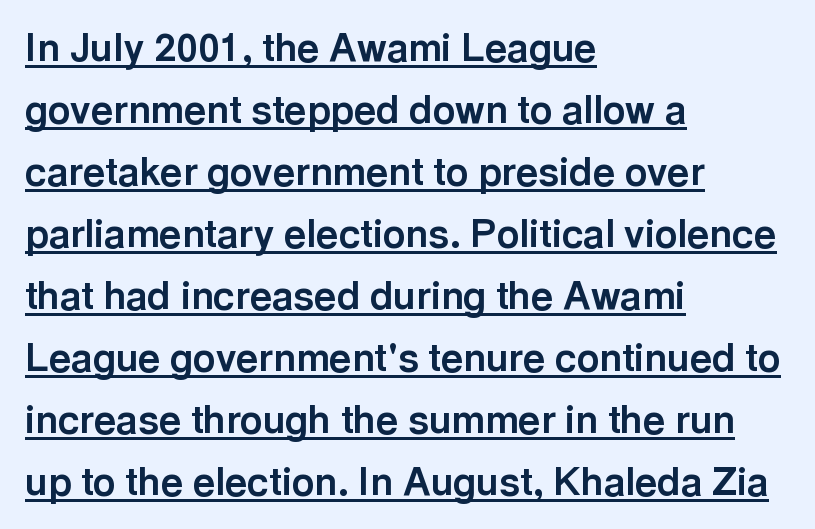
Q: Is the text bold? A: Yes.
Q: Is the text italic (slanted)? A: No, it is upright.
Q: Is the typeface a serif or a sans-serif typeface? A: Sans-serif.
Q: Is the text underlined? A: Yes.
Q: How is the paragraph aligned? A: Left-aligned.
Q: Is the spacing between letters normal or unusually wide? A: Normal.
Q: Is the spacing between lines tight, normal or loose? A: Normal.
Q: Width (condensed, normal, or wide)? A: Normal.
Q: x-height? A: Medium.
Q: Monospaced? A: No.
